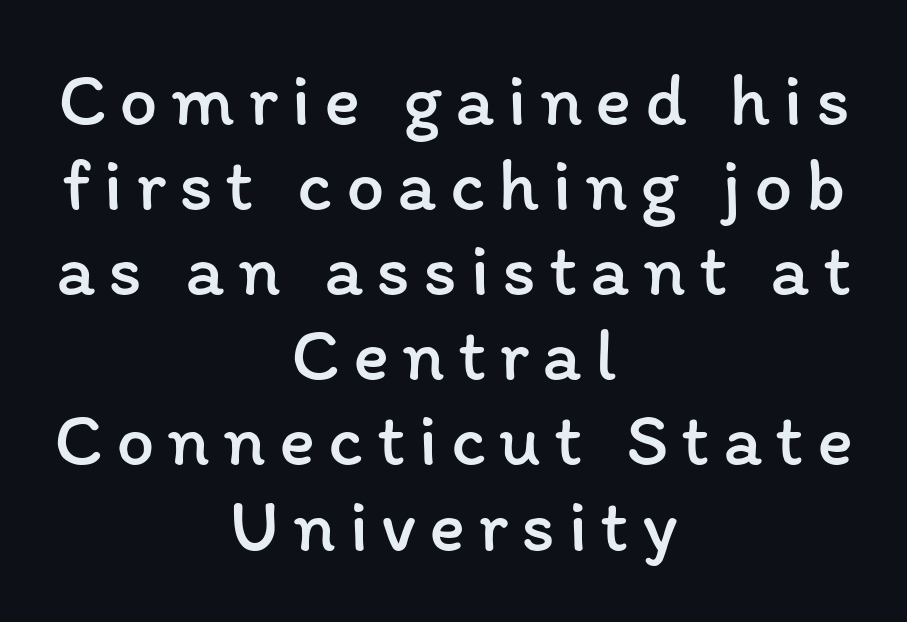
The image shows 76 px regular-weight type, upright; set centered, tight line spacing (1.12x), not underlined; low stroke contrast and a medium x-height.
